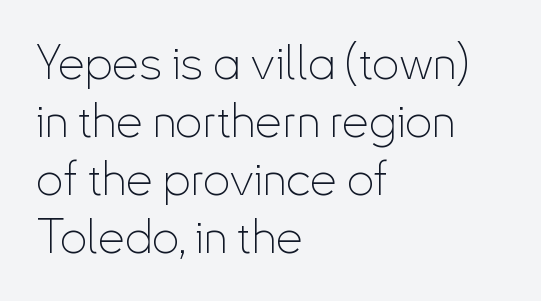
The image shows 48 px thin, condensed sans-serif type, upright; set left-aligned, line spacing 1.21x, normal letter spacing, not underlined; low stroke contrast and a small x-height.
